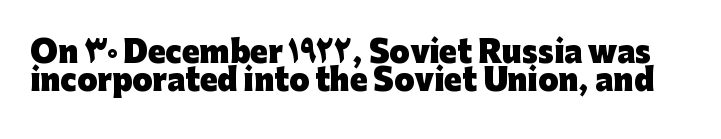
{"serif": "no", "italic": "no", "bold": "yes", "weight": "heavy", "width": "normal", "stroke_contrast": "low", "x_height": "medium", "monospaced": "no", "underline": "no", "line_spacing": "tight", "line_spacing_ratio": 0.97, "letter_spacing": "normal", "letter_spacing_em": 0.0, "glyph_px": 29}
